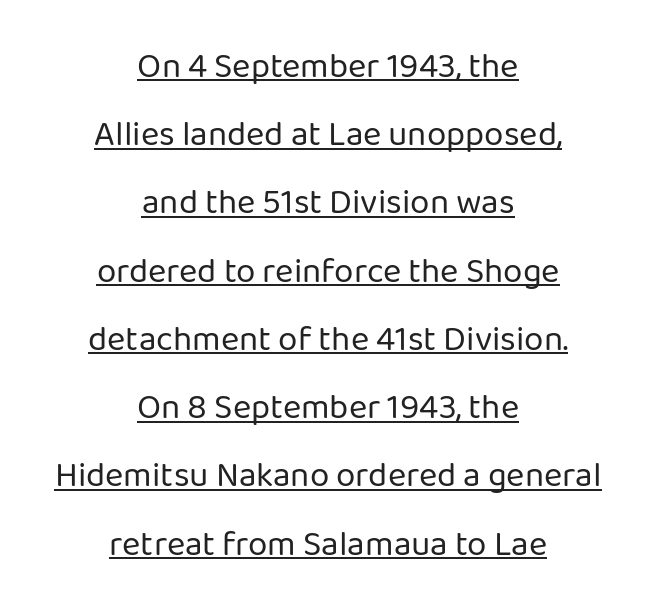
The image shows 35 px regular-weight sans-serif type, upright; set centered, loose line spacing (1.95x), normal letter spacing, underlined; low stroke contrast and a medium x-height.
